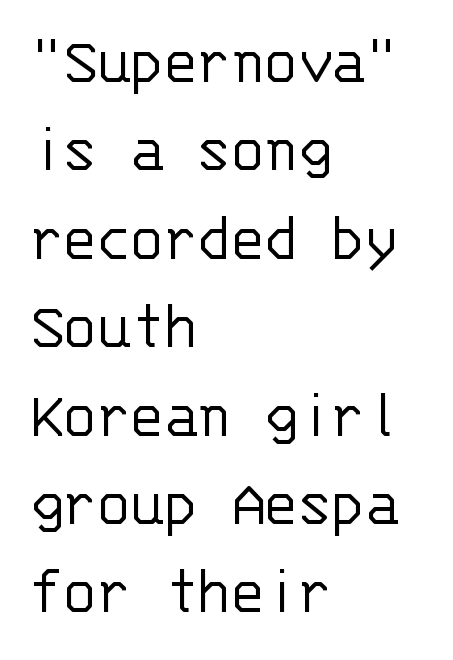
Q: Is the text bold? A: No.
Q: Is the text italic (slanted)? A: No, it is upright.
Q: Is the typeface a serif or a sans-serif typeface? A: Sans-serif.
Q: Is the text underlined? A: No.
Q: How is the paragraph aligned? A: Left-aligned.
Q: Is the spacing between letters normal or unusually wide? A: Normal.
Q: Is the spacing between lines tight, normal or loose? A: Normal.
Q: Width (condensed, normal, or wide)? A: Normal.
Q: Stroke contrast? A: Low.
Q: x-height? A: Large.
Q: Monospaced? A: Yes.
